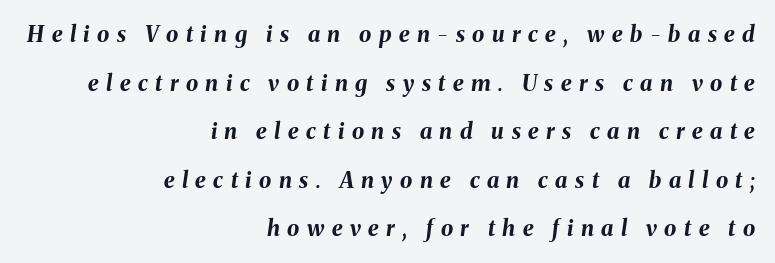
The image shows 22 px bold type, italic (leaning right); set right-aligned, loose line spacing (2.21x), unusually wide letter spacing (+0.34 em), not underlined.
